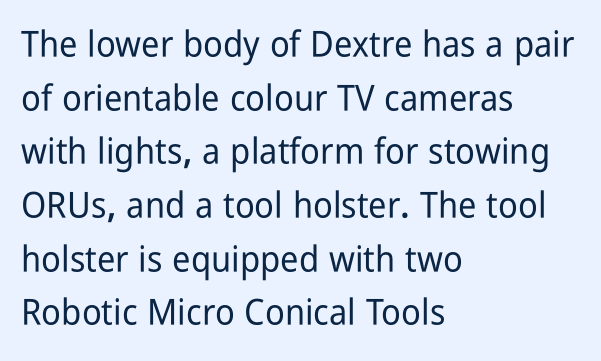
Q: Is the text italic (slanted)? A: No, it is upright.
Q: Is the typeface a serif or a sans-serif typeface? A: Sans-serif.
Q: Is the text underlined? A: No.
Q: How is the paragraph aligned? A: Left-aligned.
Q: Is the spacing between letters normal or unusually wide? A: Normal.
Q: Is the spacing between lines tight, normal or loose? A: Normal.
Q: Width (condensed, normal, or wide)? A: Condensed.
Q: Stroke contrast? A: Low.
Q: x-height? A: Medium.
Q: Monospaced? A: No.
